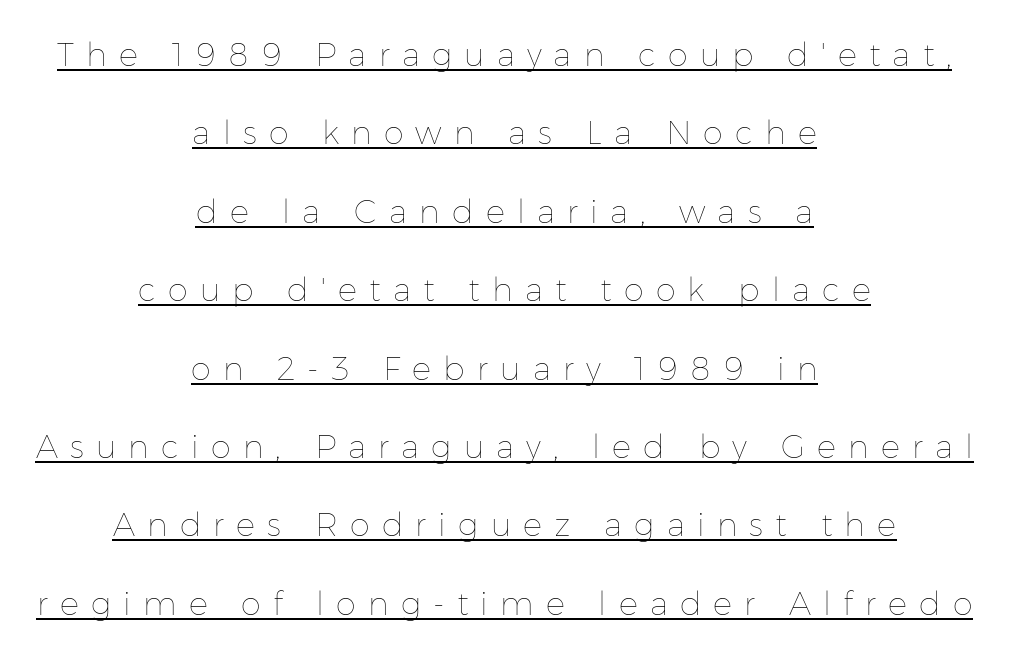
The image shows 32 px thin type, upright; set centered, loose line spacing (2.45x), unusually wide letter spacing (+0.38 em), underlined; low stroke contrast and a medium x-height.
